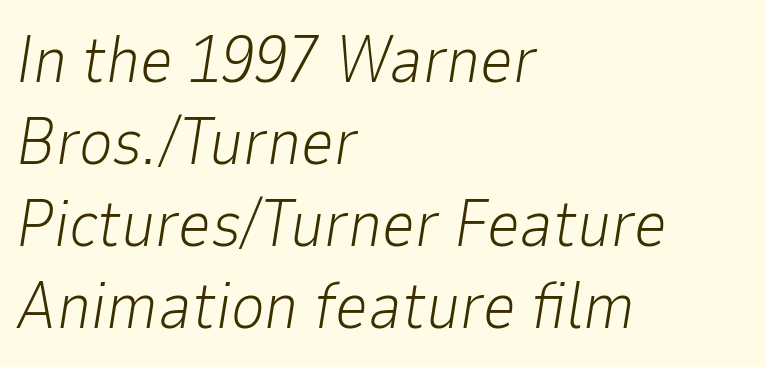
The block of text has a typical density, with ordinary space between rows. These lines stack with their left ends in a neat column. Glance below the letters and you will spot only blank space. Slanted lettering throughout. The rendering uses natural spacing where letterforms have individual widths. Is the type heavy? It reads as light-to-regular instead.
